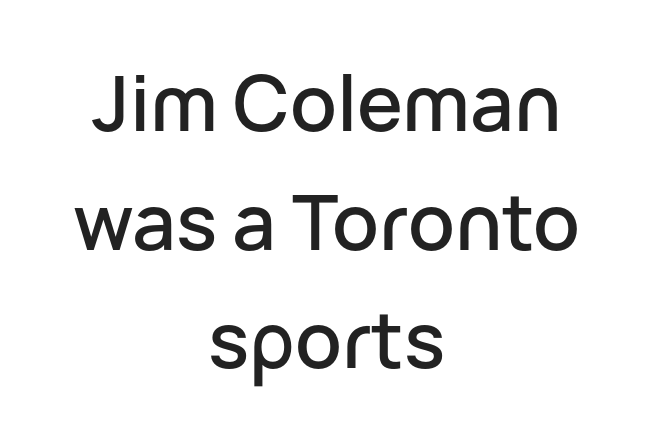
This sample uses plain, unmodified letter spacing. Proportional: the letters do not fall into vertical columns. The letters stand upright; this is a roman face. Serifs: no, the terminals of the letterforms are clean. Underlining? Definitely not there.
